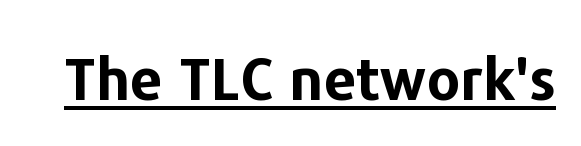
The image shows 58 px bold sans-serif type, upright; set normal letter spacing, underlined; low stroke contrast and a medium x-height.
